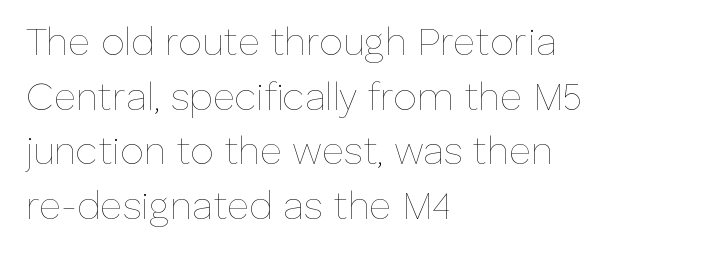
Whoever set this chose a conventional vertical rhythm. Caption: multi-line text, flush left, ragged right. Only glyphs here, with clear space below each row. Unbolded letterforms with no extra heft. Italic: no, the glyphs are upright roman.
